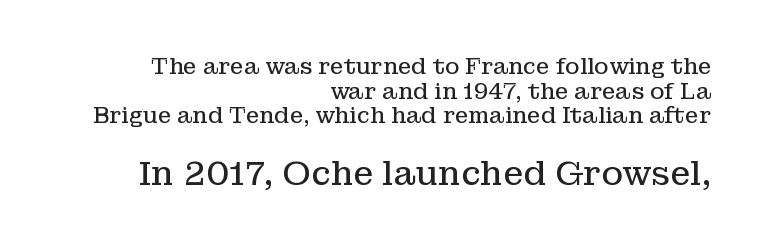
Clear beneath every line of the passage. The lettering holds an erect, upright posture throughout. All the whitespace from short lines collects on the left. Character widths vary here, with narrow letters taking less room than wide ones. Bold? No — there's no thickening of the strokes. A typesetter would label this face a serif.
